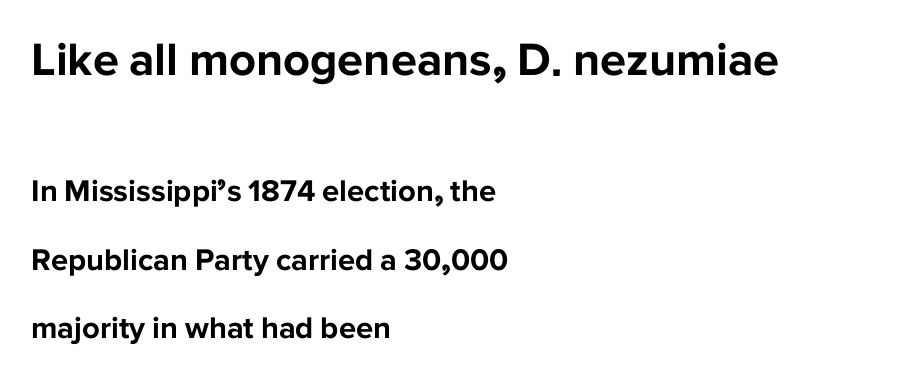
{"serif": "no", "italic": "no", "bold": "yes", "weight": "bold", "width": "normal", "stroke_contrast": "low", "x_height": "medium", "monospaced": "no", "underline": "no", "align": "left", "line_spacing": "loose", "line_spacing_ratio": 2.21, "letter_spacing": "normal", "letter_spacing_em": 0.0, "larger_block": "first", "size_ratio": 1.52, "glyph_px": 47}
